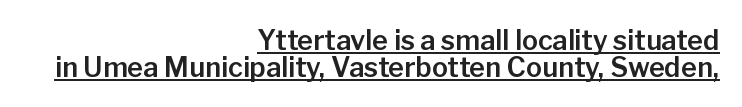
{"italic": "no", "underline": "yes", "align": "right", "line_spacing": "tight", "line_spacing_ratio": 0.99, "letter_spacing": "normal", "letter_spacing_em": 0.0, "glyph_px": 27}
